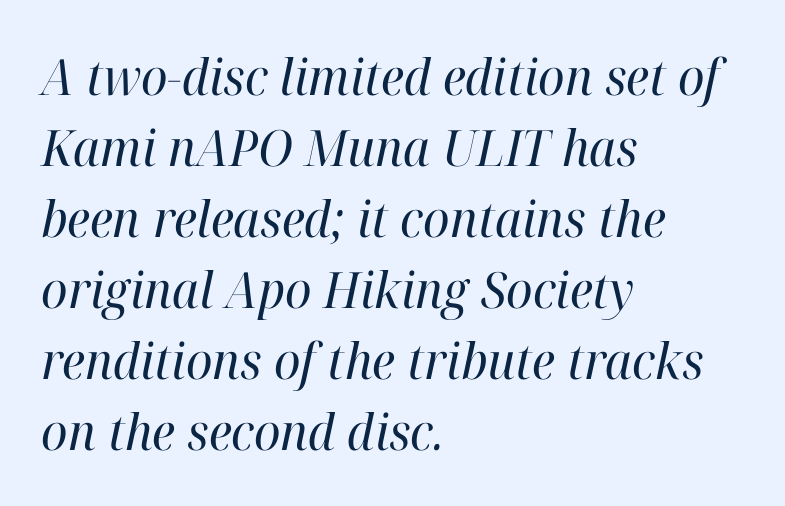
Old-style or modern, the face here clearly has serifs. You could not count columns in this text — the font is proportionally spaced. This rendering leaves character spacing at its baseline value. The rendering anchors every line to the left-hand side.
